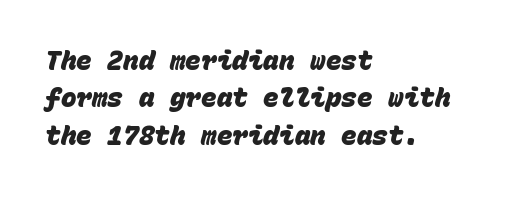
A dark, heavy texture on the line: the type is bold. Rows of type keep a routine distance in the vertical direction. Between one letter and the next there's only the usual sliver of space. Words float on clear page, feet unadorned. A student would call this left alignment; a typographer would say flush left, rag right.
